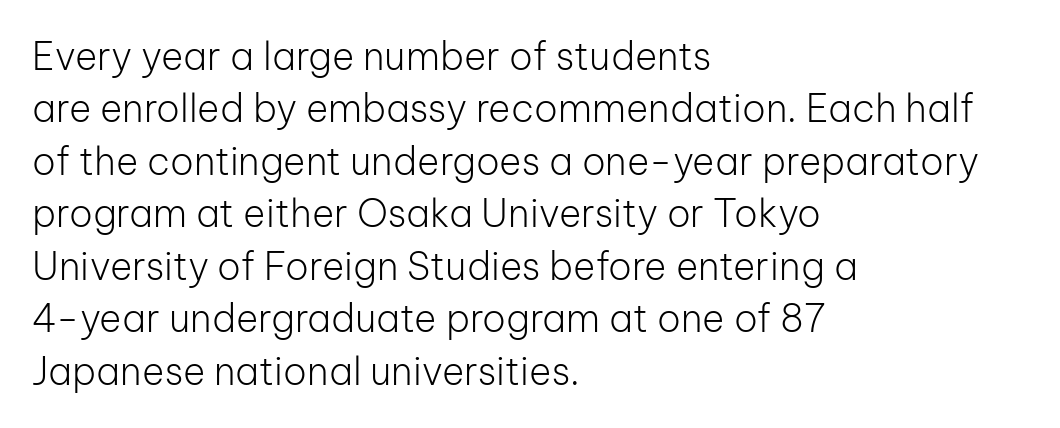
Does the copy run flush right? No — it runs flush left. The type sits square on the baseline with zero lean. Letter spacing: default. Just letters on the line, the space beneath them empty.
